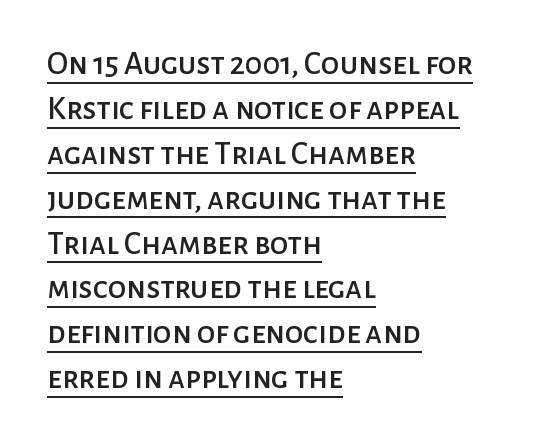
The image shows 33 px sans-serif type, upright; set left-aligned, normal line spacing (1.36x), normal letter spacing, underlined; low stroke contrast and a medium x-height.
